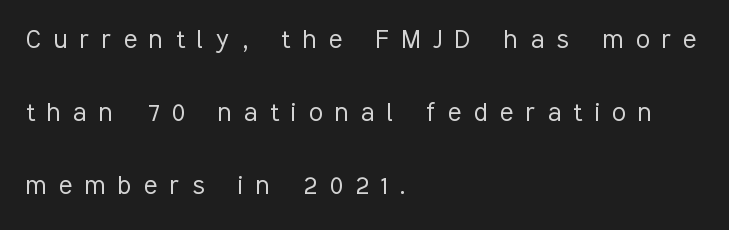
{"serif": "no", "italic": "no", "bold": "no", "weight": "light", "width": "condensed", "stroke_contrast": "low", "x_height": "medium", "monospaced": "no", "underline": "no", "align": "left", "line_spacing": "loose", "line_spacing_ratio": 2.35, "letter_spacing": "wide", "letter_spacing_em": 0.41, "glyph_px": 31}
